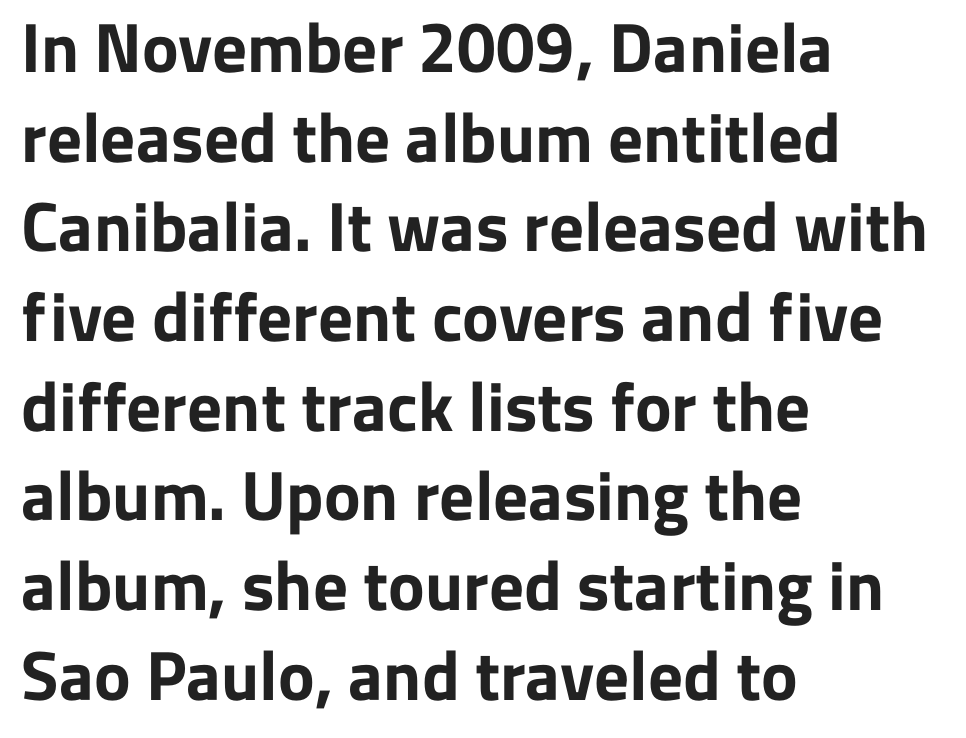
Standard letterfit; no display-style spreading of the glyphs. The font's upright variant was chosen for this text. Lines of text with bare space underneath. Bold? Absolutely — the strokes are thick and heavy. To sum up the face: it is a sans, with no serifs.
